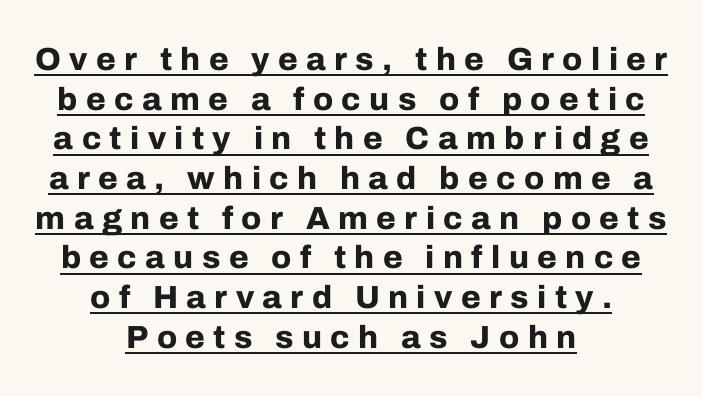
Q: Is the text bold? A: Yes.
Q: Is the text italic (slanted)? A: No, it is upright.
Q: Is the typeface a serif or a sans-serif typeface? A: Sans-serif.
Q: Is the text underlined? A: Yes.
Q: How is the paragraph aligned? A: Centered.
Q: Is the spacing between letters normal or unusually wide? A: Unusually wide.
Q: Width (condensed, normal, or wide)? A: Normal.
Q: Stroke contrast? A: Low.
Q: x-height? A: Medium.
Q: Monospaced? A: No.
